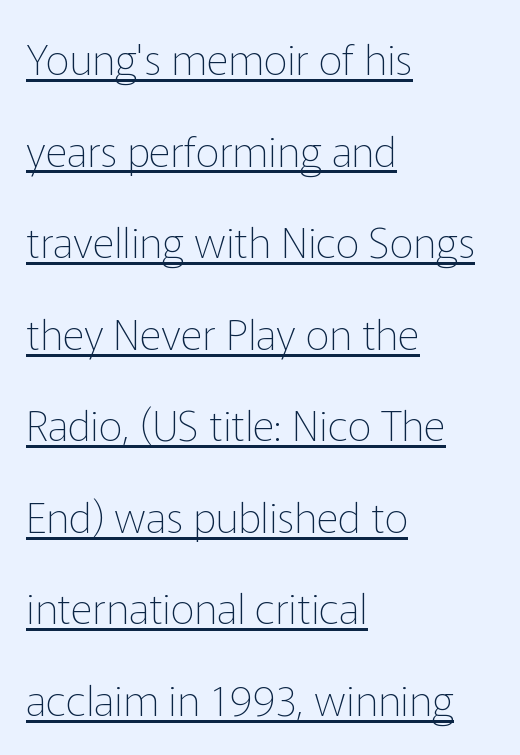
The image shows 42 px thin sans-serif type, upright; set left-aligned, loose line spacing (2.18x), normal letter spacing, underlined; low stroke contrast and a medium x-height.
